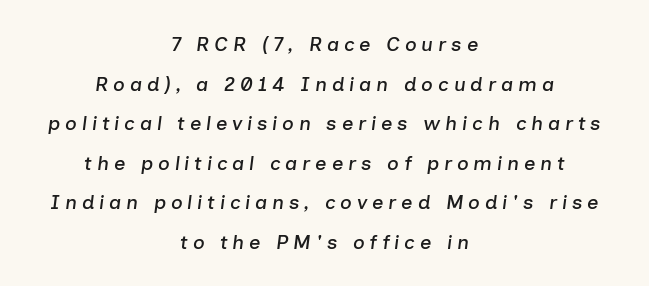
The image shows 20 px text type, italic (leaning right); set centered, loose line spacing (1.98x), unusually wide letter spacing (+0.24 em), not underlined.
